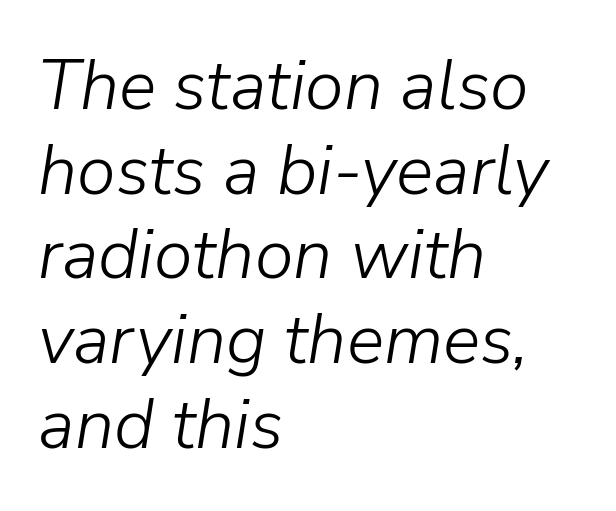
Q: Is the text bold? A: No.
Q: Is the text italic (slanted)? A: Yes, it leans right by about 9 degrees.
Q: Is the text underlined? A: No.
Q: How is the paragraph aligned? A: Left-aligned.
Q: Is the spacing between letters normal or unusually wide? A: Normal.
Q: Width (condensed, normal, or wide)? A: Normal.
Q: Stroke contrast? A: Low.
Q: x-height? A: Medium.
Q: Monospaced? A: No.
